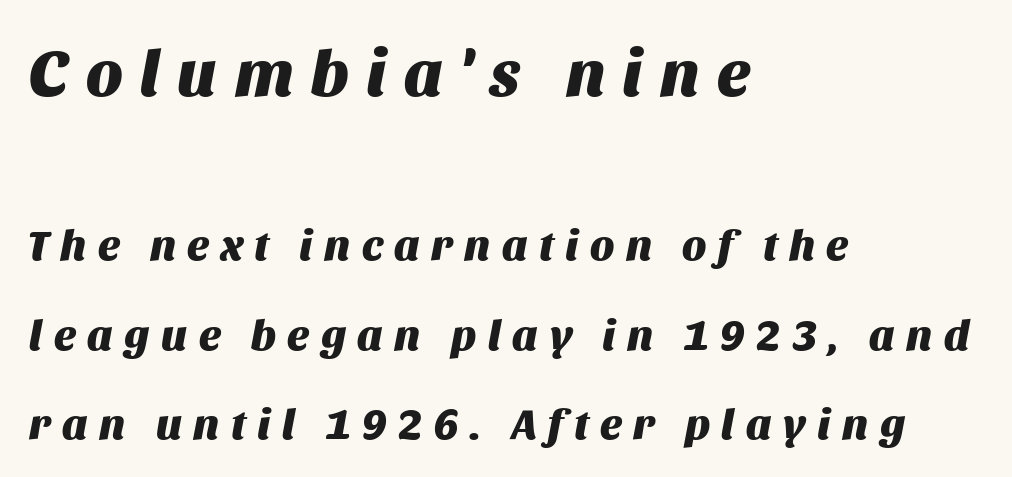
The image shows 65 px heavy type, italic (leaning right); set left-aligned, loose line spacing (2.08x), unusually wide letter spacing (+0.27 em), not underlined; the first (top) block is 1.51x larger; medium stroke contrast and a large x-height.
